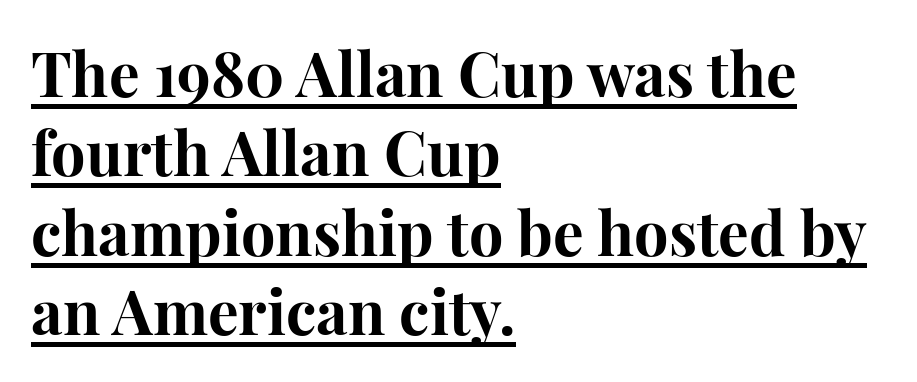
{"serif": "yes", "italic": "no", "bold": "yes", "weight": "bold", "width": "normal", "stroke_contrast": "high", "x_height": "medium", "monospaced": "no", "underline": "yes", "align": "left", "line_spacing": "normal", "line_spacing_ratio": 1.3, "letter_spacing": "normal", "letter_spacing_em": 0.0, "glyph_px": 61}
